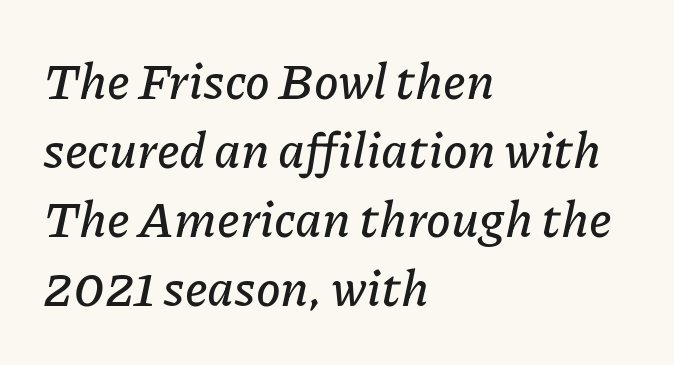
Letter spacing: default. There's an unmistakable incline to the writing here. If you measured baseline to baseline, you'd find a middling distance. Underlining? Definitely not there. Leftover space on each line is placed entirely after the last word.
